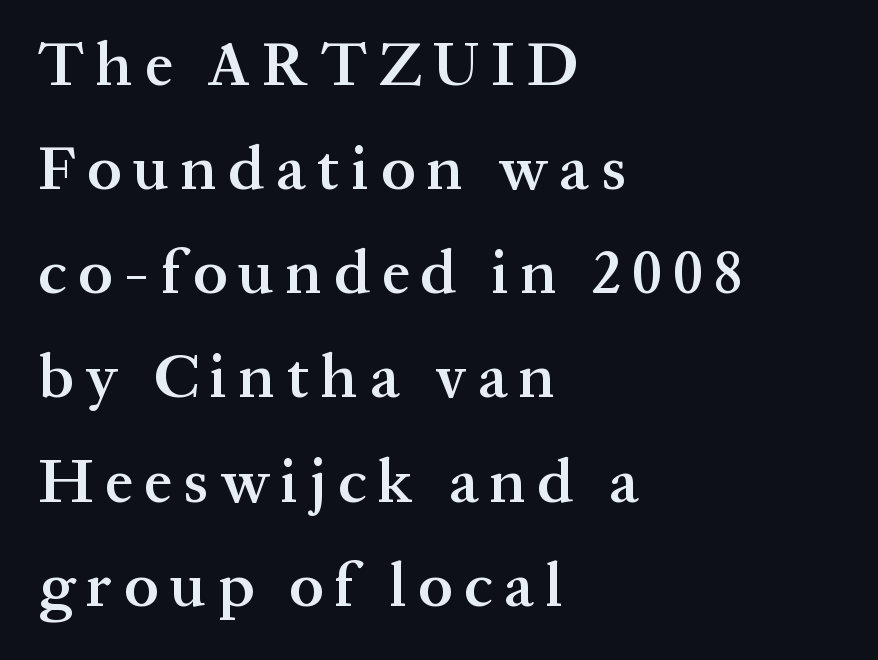
{"serif": "yes", "italic": "no", "bold": "semi", "weight": "semibold", "width": "normal", "stroke_contrast": "medium", "x_height": "medium", "monospaced": "no", "underline": "no", "align": "left", "line_spacing": "normal", "line_spacing_ratio": 1.68, "glyph_px": 62}
